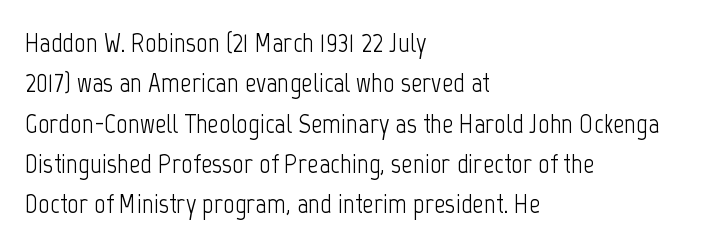
The image shows 28 px light, condensed sans-serif type, upright; set left-aligned, normal line spacing (1.44x), normal letter spacing, not underlined; low stroke contrast and a medium x-height.
